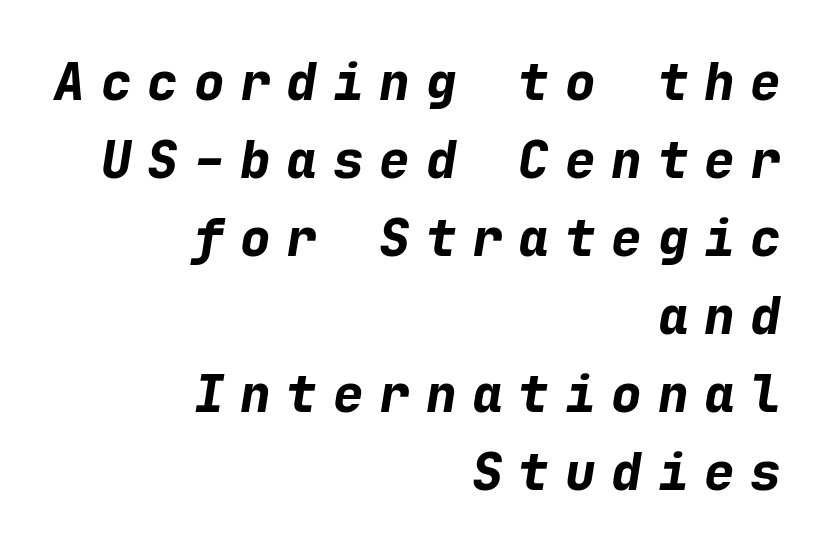
The image shows 51 px bold type, italic (leaning right), monospaced; set right-aligned, normal line spacing (1.53x), unusually wide letter spacing (+0.31 em), not underlined; low stroke contrast and a medium x-height.
